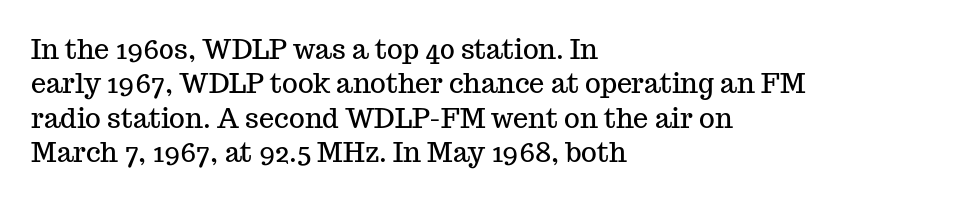
{"italic": "no", "underline": "no", "align": "left", "line_spacing": "normal", "line_spacing_ratio": 1.27, "letter_spacing": "normal", "letter_spacing_em": 0.0, "glyph_px": 27}
